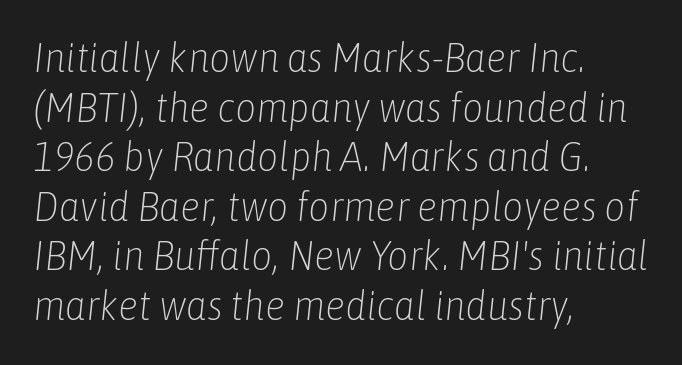
Q: Is the text bold? A: No.
Q: Is the text italic (slanted)? A: Yes, it leans right by about 6 degrees.
Q: Is the text underlined? A: No.
Q: How is the paragraph aligned? A: Left-aligned.
Q: Is the spacing between letters normal or unusually wide? A: Normal.
Q: Width (condensed, normal, or wide)? A: Condensed.
Q: Stroke contrast? A: Low.
Q: x-height? A: Medium.
Q: Monospaced? A: No.
